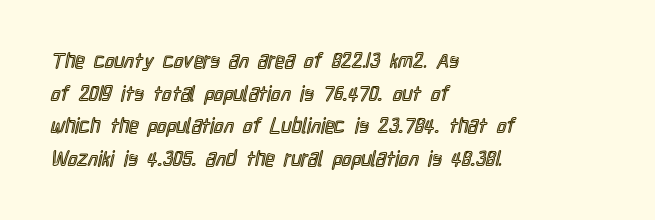
{"underline": "no", "align": "left", "line_spacing": "normal", "line_spacing_ratio": 1.55, "letter_spacing": "normal", "letter_spacing_em": 0.0, "glyph_px": 21}
